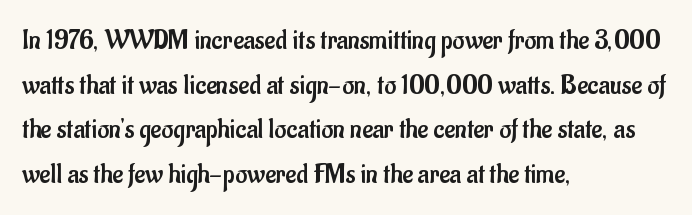
The image shows 29 px regular-weight, condensed sans-serif type, upright; set left-aligned, normal line spacing (1.54x), normal letter spacing, not underlined; low stroke contrast and a small x-height.
